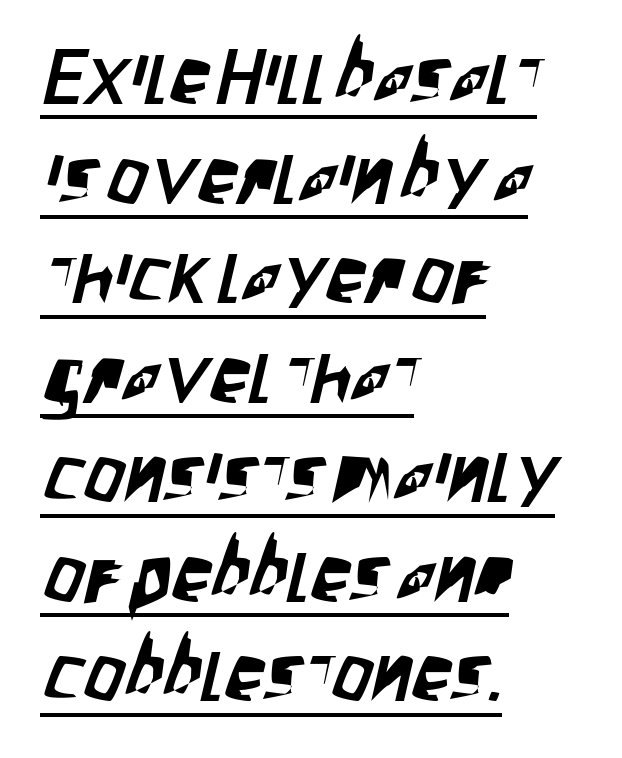
The image shows 79 px condensed sans-serif type; set left-aligned, normal line spacing (1.26x), normal letter spacing, underlined; low stroke contrast and a large x-height.
